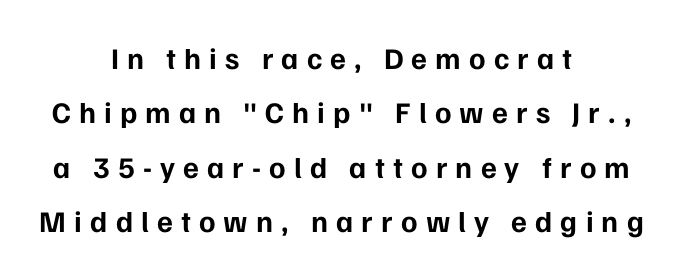
Q: Is the text bold? A: Yes.
Q: Is the text italic (slanted)? A: No, it is upright.
Q: Is the typeface a serif or a sans-serif typeface? A: Sans-serif.
Q: Is the text underlined? A: No.
Q: How is the paragraph aligned? A: Centered.
Q: Is the spacing between letters normal or unusually wide? A: Unusually wide.
Q: Width (condensed, normal, or wide)? A: Normal.
Q: Stroke contrast? A: Low.
Q: x-height? A: Medium.
Q: Monospaced? A: No.
